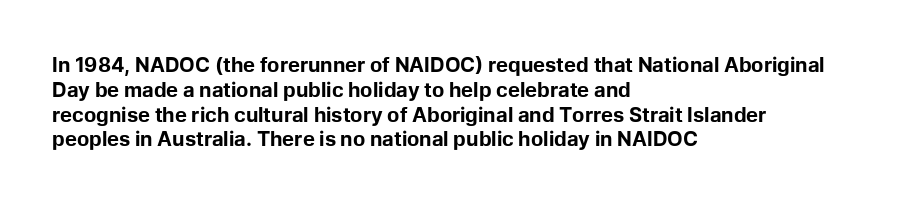
{"italic": "no", "bold": "yes", "underline": "no", "align": "left", "line_spacing_ratio": 1.24, "letter_spacing": "normal", "letter_spacing_em": 0.0, "glyph_px": 20}
